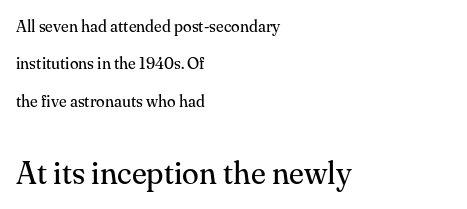
The face used here is proportionally spaced, like ordinary book or web type. This is serif lettering, the kind often seen in printed books. The lines in this sample share a left origin and differ only in where they stop. The line-height multiplier appears high, well above default. Each stroke keeps to a modest, everyday thickness or less. The horizontal fit of the characters is conventional and even.
